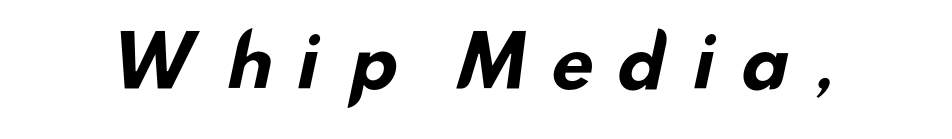
The image shows 71 px bold, wide sans-serif type; set unusually wide letter spacing (+0.29 em), not underlined; low stroke contrast and a small x-height.
